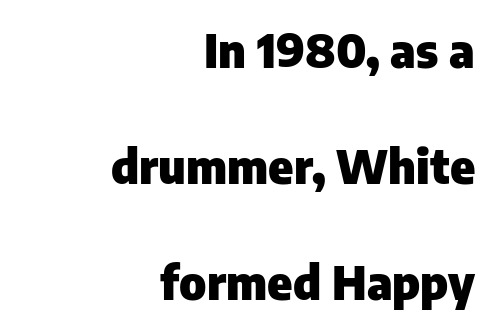
{"serif": "no", "italic": "no", "bold": "yes", "weight": "heavy", "width": "normal", "stroke_contrast": "low", "x_height": "medium", "monospaced": "no", "underline": "no", "align": "right", "line_spacing": "loose", "line_spacing_ratio": 2.47, "letter_spacing": "normal", "letter_spacing_em": 0.0, "glyph_px": 47}
